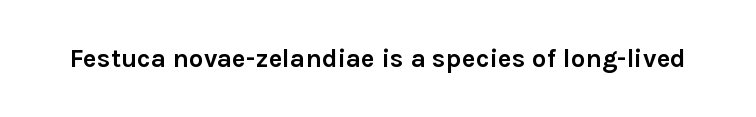
The image shows 26 px bold type, upright; set normal letter spacing, not underlined.
